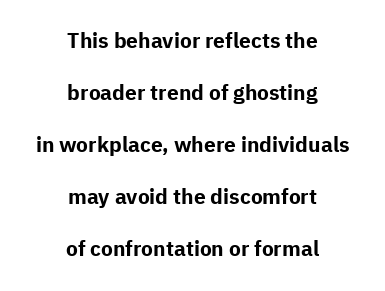
These lines were composed using upright roman letters. The sample has been set heavy, in full bold. Compared with a flush-left layout, this one balances lines on the center instead. Underline: absent. Tracking here is standard; glyphs follow each other at the usual distance.
